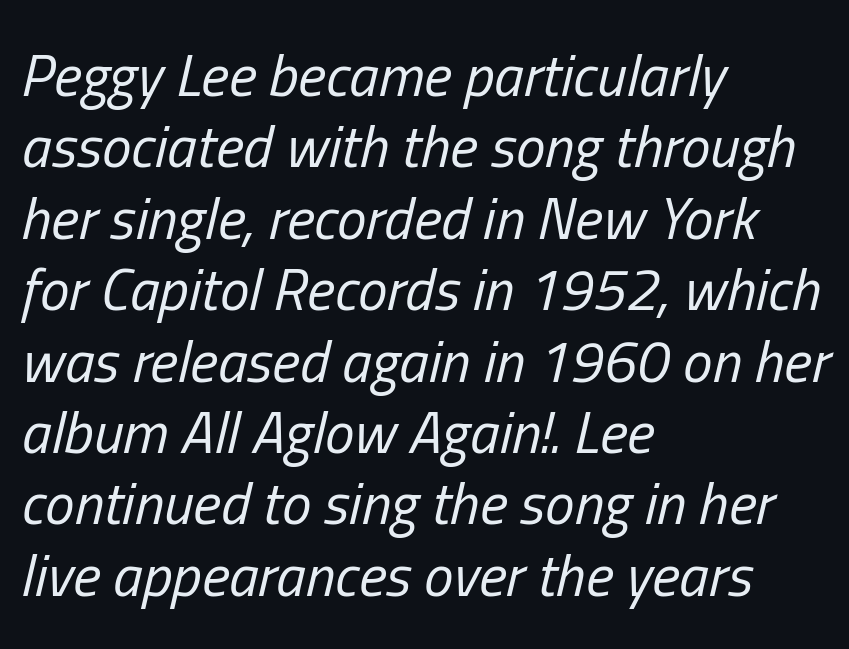
Letters rest on an invisible, unmarked baseline. Looks like regular typesetting: each glyph gets only the width it needs. Reading down the block, your eye returns to a fixed left position each line. Italic: yes, the glyphs are oblique. Each stroke keeps to a modest, everyday thickness or less.
